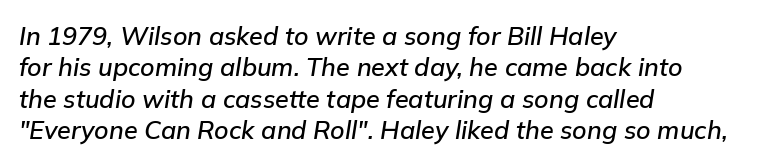
{"italic": "yes", "lean": "right", "slant_degrees": 9, "underline": "no", "align": "left", "line_spacing": "normal", "line_spacing_ratio": 1.26, "letter_spacing": "normal", "letter_spacing_em": 0.0, "glyph_px": 25}
